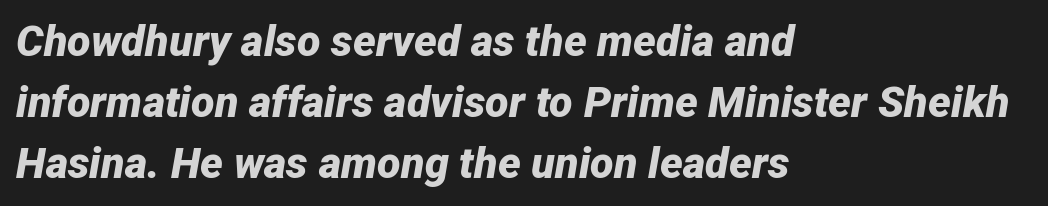
Slant detected: the letters are inclined. Notice how the passage keeps a crisp vertical edge on the left only. The passage shown is not underscored anywhere. Do the characters align in a grid? No, the font is proportional.
